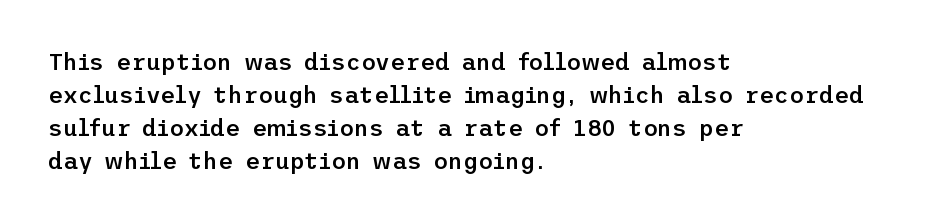
The image shows 23 px text type, upright; set left-aligned, normal line spacing (1.44x), normal letter spacing, not underlined.
